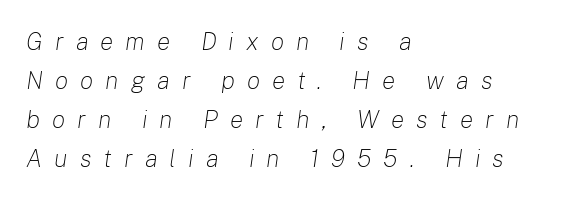
Rows of type keep a routine distance in the vertical direction. Inter-character spacing is expanded well beyond the font's built-in metrics. All the whitespace from short lines collects on the right. Slant detected: the letters are inclined.
